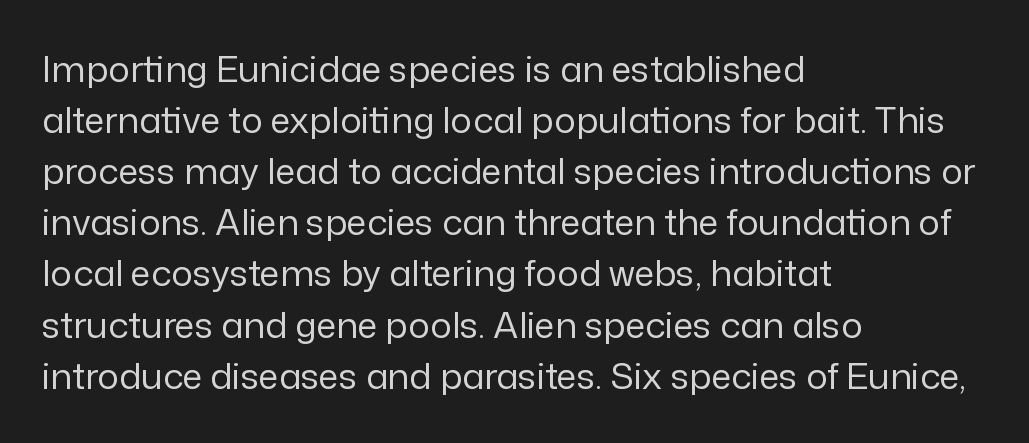
Q: Is the text bold? A: No.
Q: Is the text italic (slanted)? A: No, it is upright.
Q: Is the typeface a serif or a sans-serif typeface? A: Sans-serif.
Q: Is the text underlined? A: No.
Q: How is the paragraph aligned? A: Left-aligned.
Q: Is the spacing between letters normal or unusually wide? A: Normal.
Q: Is the spacing between lines tight, normal or loose? A: Normal.
Q: Width (condensed, normal, or wide)? A: Normal.
Q: Stroke contrast? A: Low.
Q: x-height? A: Medium.
Q: Monospaced? A: No.
